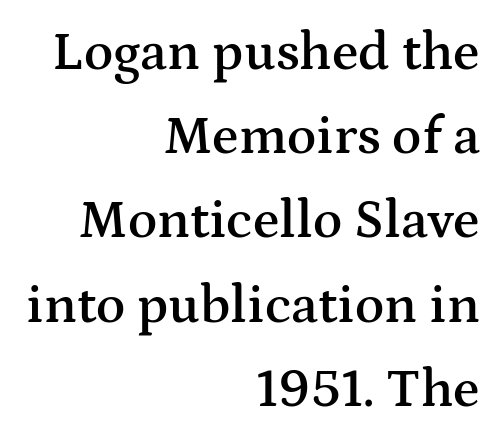
Q: Is the text bold? A: Semi-bold.
Q: Is the text italic (slanted)? A: No, it is upright.
Q: Is the typeface a serif or a sans-serif typeface? A: Serif.
Q: Is the text underlined? A: No.
Q: How is the paragraph aligned? A: Right-aligned.
Q: Is the spacing between letters normal or unusually wide? A: Normal.
Q: Is the spacing between lines tight, normal or loose? A: Normal.
Q: Width (condensed, normal, or wide)? A: Wide.
Q: Stroke contrast? A: Medium.
Q: x-height? A: Medium.
Q: Monospaced? A: No.
